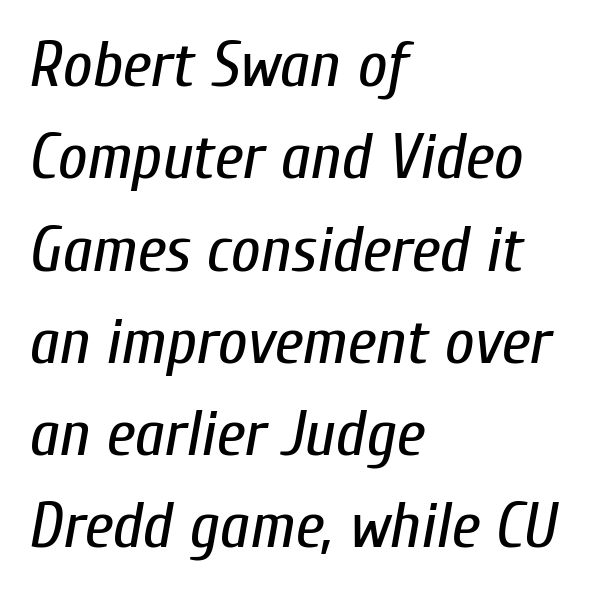
{"italic": "yes", "lean": "right", "slant_degrees": 10, "bold": "no", "weight": "regular", "width": "condensed", "stroke_contrast": "low", "x_height": "medium", "monospaced": "no", "underline": "no", "align": "left", "line_spacing": "normal", "line_spacing_ratio": 1.42, "letter_spacing": "normal", "letter_spacing_em": 0.0, "glyph_px": 65}
